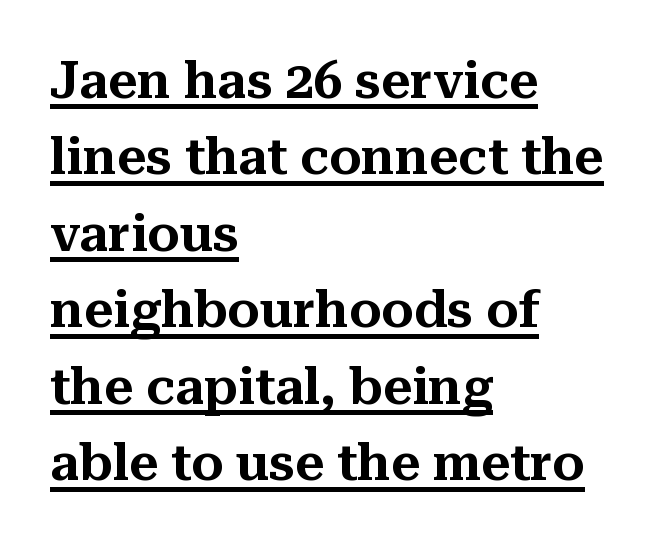
This is the regular roman posture of the typeface. Character widths vary here, with narrow letters taking less room than wide ones. A typesetter would call this zero additional tracking. Observe the serifs anchoring each vertical stroke in this sample.
